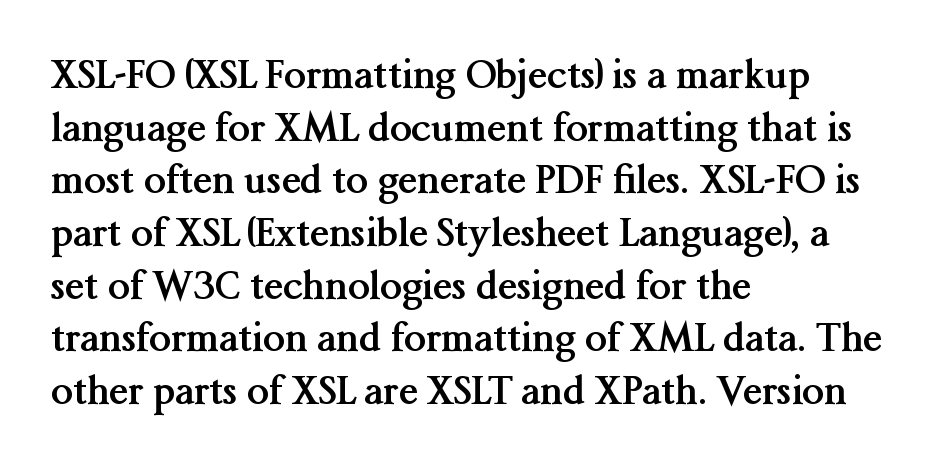
Where is the straight margin? On the left. The face used here has the dense, thick strokes of a bold. Check under the words: just untouched page. The horizontal fit of the characters is conventional and even. Vertically, the passage feels balanced, rows spaced as you'd expect.
